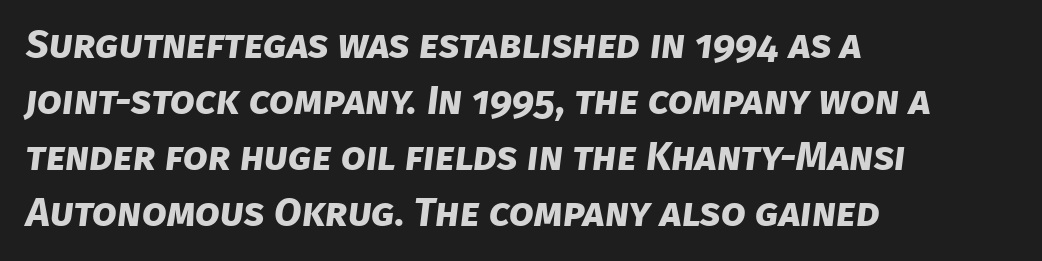
Successive baselines arrive at the customary interval. The glyphs are unaccompanied by any horizontal stroke below them. The text was rendered using a sans face with plain stroke endings. This rendering leaves character spacing at its baseline value. This sample has the flowing, uneven cadence of proportional lettering. In CSS terms this would be text-align: left.
